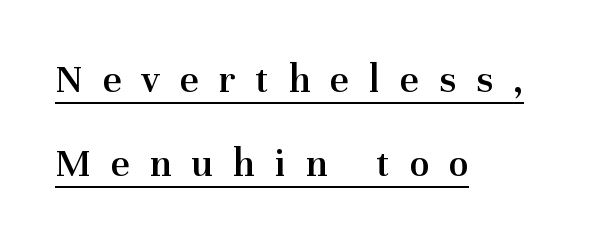
No italicization has been applied; the sample stays upright. The setting favours the left margin, as ordinary paragraphs usually do. A fair bit of extra ink — the face is semibold, not bold. Each new line begins a long way beneath the previous one. In terms of letterspacing, this is a distinctly airy, spread setting. The passage shown is typed in a proportional face where columns would drift.
